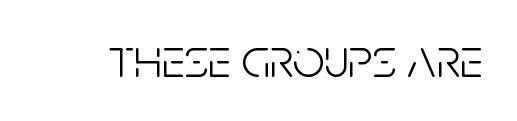
{"serif": "no", "italic": "no", "bold": "no", "weight": "light", "width": "condensed", "stroke_contrast": "low", "x_height": "large", "monospaced": "no", "underline": "no", "letter_spacing": "normal", "letter_spacing_em": 0.0, "glyph_px": 56}
